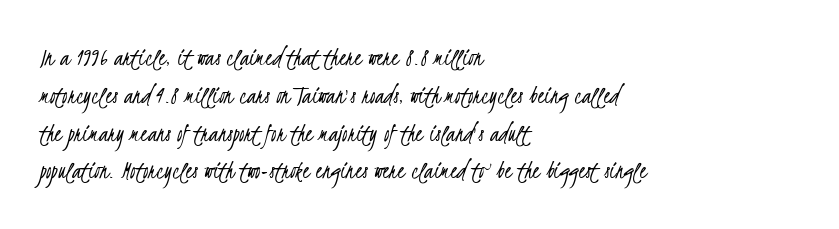
Q: Is the text bold? A: No.
Q: Is the text underlined? A: No.
Q: How is the paragraph aligned? A: Left-aligned.
Q: Is the spacing between letters normal or unusually wide? A: Normal.
Q: Is the spacing between lines tight, normal or loose? A: Normal.
